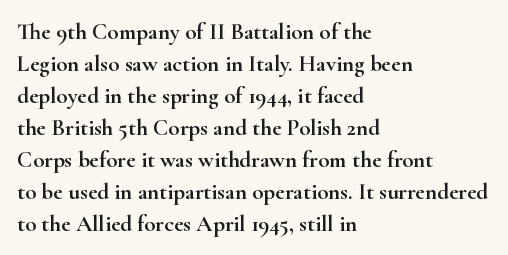
The image shows 23 px text type, upright; set left-aligned, normal line spacing (1.39x), normal letter spacing, not underlined.
